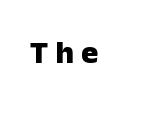
Short note: letters widely spaced. Plenty of ink on the page — the face is bold. These lines are composed in type without serifs. The string is rendered with underlining switched off. A typesetter would mark this as roman, not italic. Note the varied advance widths — an 'i' is clearly narrower than an 'm'.
